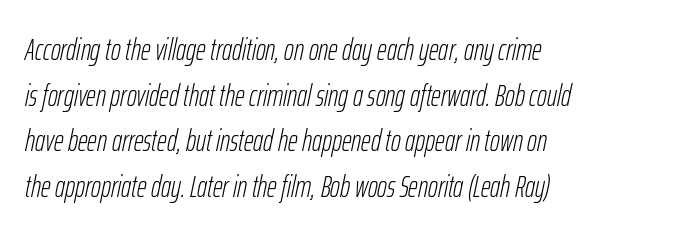
Q: Is the text bold? A: No.
Q: Is the text italic (slanted)? A: Yes, it leans right by about 12 degrees.
Q: Is the text underlined? A: No.
Q: How is the paragraph aligned? A: Left-aligned.
Q: Is the spacing between letters normal or unusually wide? A: Normal.
Q: Is the spacing between lines tight, normal or loose? A: Normal.
Q: Width (condensed, normal, or wide)? A: Condensed.
Q: Stroke contrast? A: Low.
Q: x-height? A: Medium.
Q: Monospaced? A: No.
